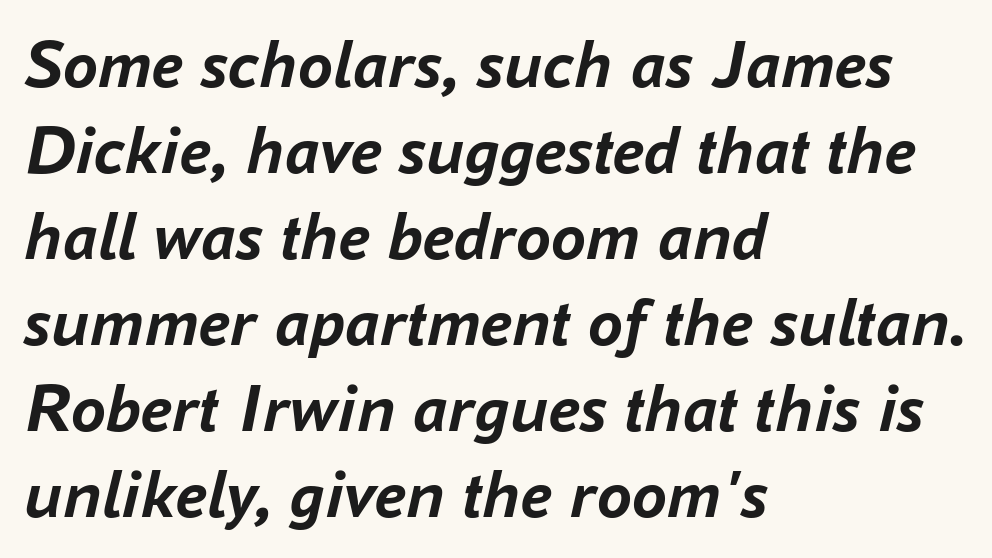
Q: Is the text bold? A: Yes.
Q: Is the text italic (slanted)? A: Yes, it leans right by about 16 degrees.
Q: Is the text underlined? A: No.
Q: How is the paragraph aligned? A: Left-aligned.
Q: Is the spacing between letters normal or unusually wide? A: Normal.
Q: Width (condensed, normal, or wide)? A: Normal.
Q: Stroke contrast? A: Low.
Q: x-height? A: Medium.
Q: Monospaced? A: No.
